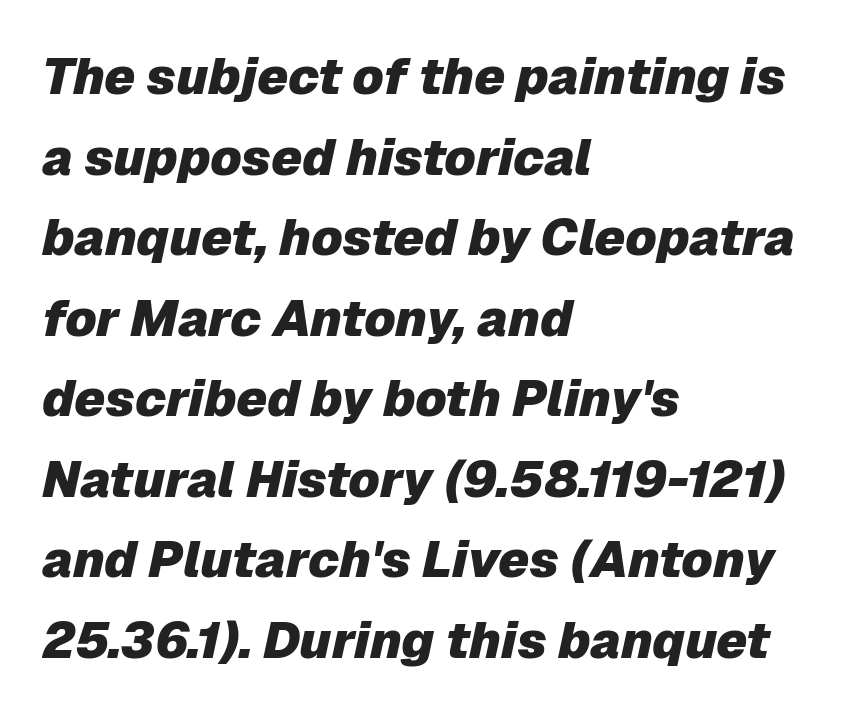
The image shows 51 px heavy type, italic (leaning right); set left-aligned, normal line spacing (1.58x), normal letter spacing, not underlined; low stroke contrast and a medium x-height.
